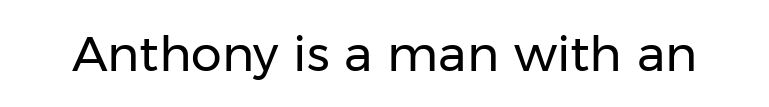
The image shows 49 px regular-weight sans-serif type, upright; set normal letter spacing, not underlined; low stroke contrast and a medium x-height.
